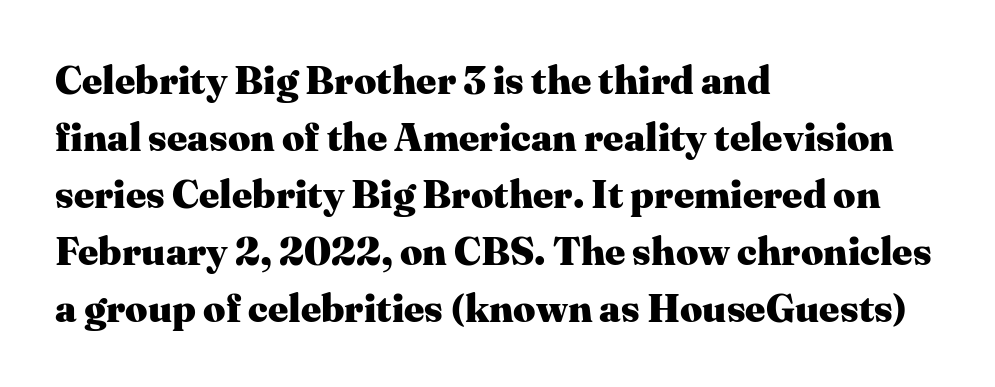
Q: Is the text bold? A: Yes.
Q: Is the text italic (slanted)? A: No, it is upright.
Q: Is the typeface a serif or a sans-serif typeface? A: Serif.
Q: Is the text underlined? A: No.
Q: How is the paragraph aligned? A: Left-aligned.
Q: Is the spacing between letters normal or unusually wide? A: Normal.
Q: Is the spacing between lines tight, normal or loose? A: Normal.
Q: Width (condensed, normal, or wide)? A: Normal.
Q: Stroke contrast? A: Medium.
Q: x-height? A: Medium.
Q: Monospaced? A: No.
